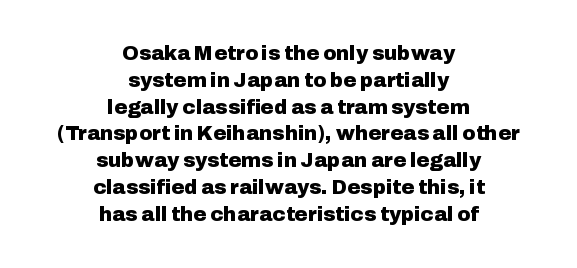
{"italic": "no", "bold": "yes", "underline": "no", "align": "center", "line_spacing": "normal", "line_spacing_ratio": 1.34, "letter_spacing": "normal", "letter_spacing_em": 0.0, "glyph_px": 20}
